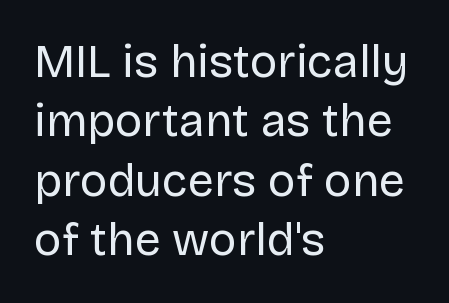
The image shows 46 px regular-weight sans-serif type, upright; set left-aligned, normal line spacing (1.29x), normal letter spacing, not underlined; low stroke contrast and a large x-height.
